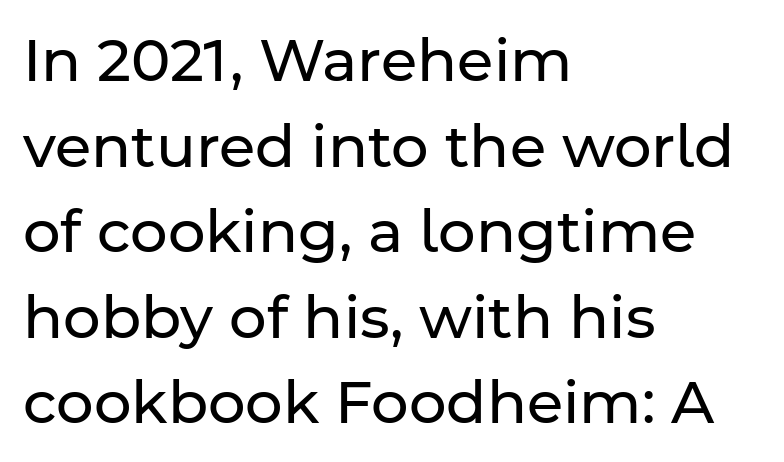
The image shows 59 px regular-weight sans-serif type, upright; set left-aligned, normal line spacing (1.45x), normal letter spacing, not underlined; low stroke contrast and a medium x-height.
